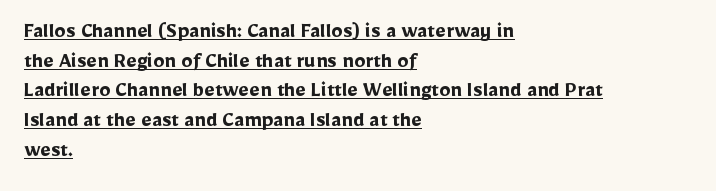
The image shows 23 px bold type, upright; set left-aligned, normal line spacing (1.29x), normal letter spacing, underlined.
